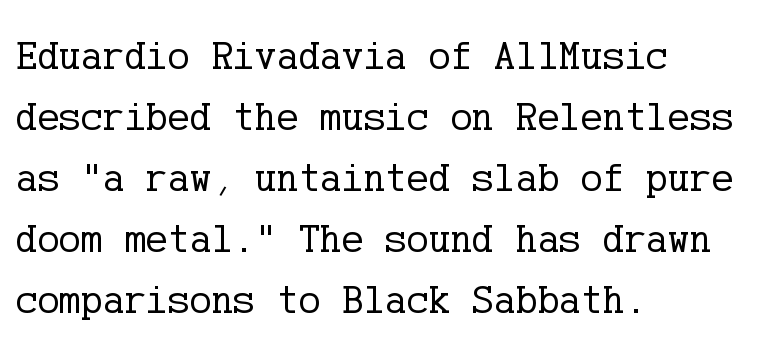
{"serif": "yes", "italic": "no", "bold": "no", "weight": "regular", "width": "normal", "stroke_contrast": "low", "x_height": "medium", "underline": "no", "align": "left", "line_spacing": "normal", "line_spacing_ratio": 1.49, "letter_spacing": "normal", "letter_spacing_em": 0.0, "glyph_px": 41}
